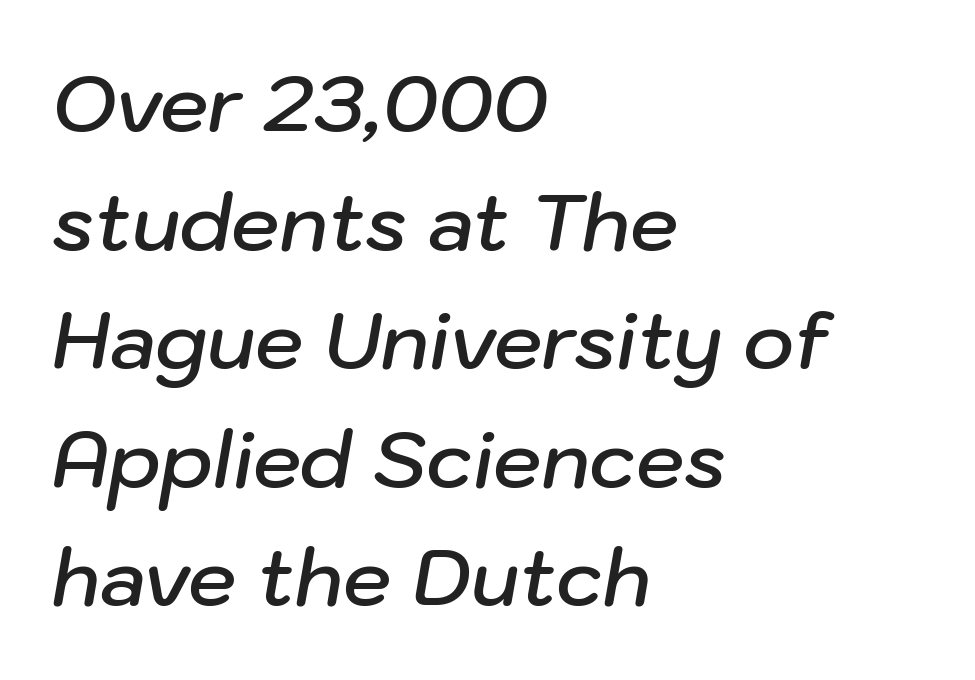
{"italic": "yes", "lean": "right", "slant_degrees": 10, "bold": "semi", "weight": "semibold", "width": "normal", "stroke_contrast": "low", "x_height": "medium", "monospaced": "no", "underline": "no", "align": "left", "line_spacing": "normal", "line_spacing_ratio": 1.54, "letter_spacing": "normal", "letter_spacing_em": 0.0, "glyph_px": 77}
